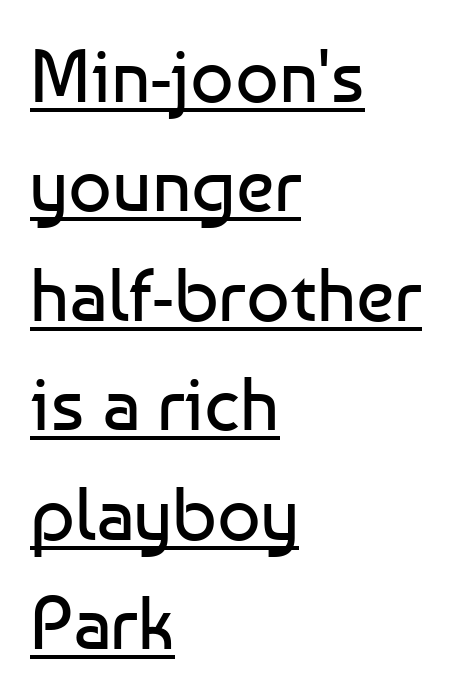
The image shows 76 px regular-weight sans-serif type, upright; set left-aligned, normal line spacing (1.44x), normal letter spacing, underlined; low stroke contrast and a medium x-height.
